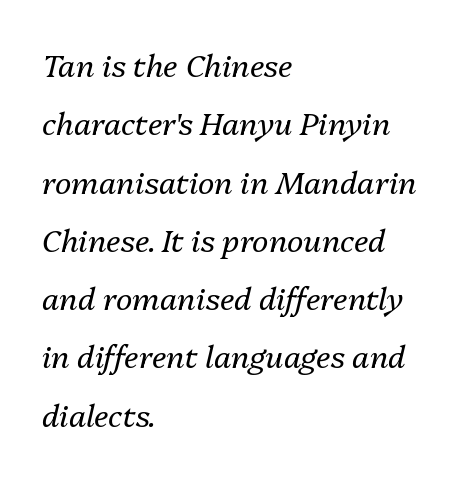
Q: Is the text bold? A: No.
Q: Is the text italic (slanted)? A: Yes, it leans right by about 13 degrees.
Q: Is the text underlined? A: No.
Q: How is the paragraph aligned? A: Left-aligned.
Q: Is the spacing between letters normal or unusually wide? A: Normal.
Q: Width (condensed, normal, or wide)? A: Normal.
Q: Stroke contrast? A: Medium.
Q: x-height? A: Medium.
Q: Monospaced? A: No.
